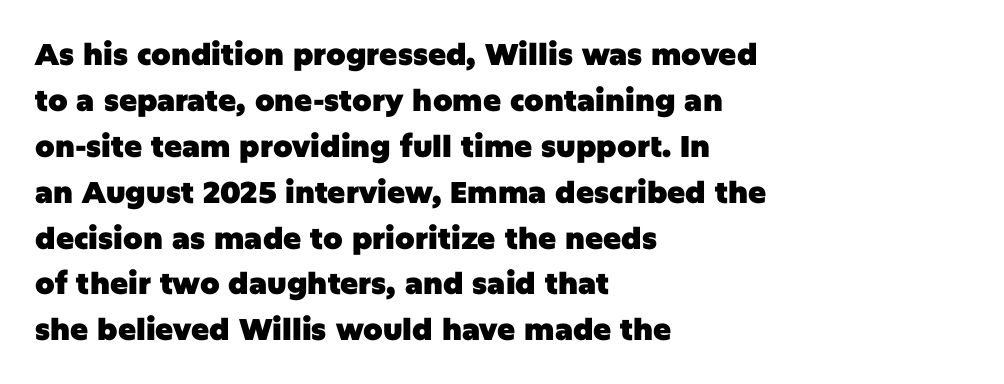
{"serif": "no", "italic": "no", "bold": "yes", "weight": "heavy", "width": "normal", "stroke_contrast": "low", "x_height": "large", "monospaced": "no", "underline": "no", "align": "left", "line_spacing": "normal", "line_spacing_ratio": 1.53, "letter_spacing": "normal", "letter_spacing_em": 0.0, "glyph_px": 30}
